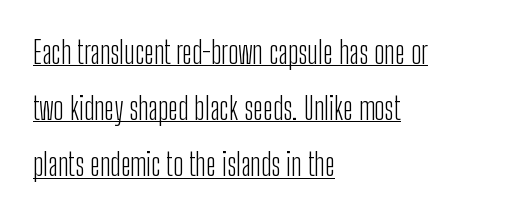
Q: Is the text bold? A: No.
Q: Is the text italic (slanted)? A: No, it is upright.
Q: Is the typeface a serif or a sans-serif typeface? A: Sans-serif.
Q: Is the text underlined? A: Yes.
Q: How is the paragraph aligned? A: Left-aligned.
Q: Is the spacing between letters normal or unusually wide? A: Normal.
Q: Width (condensed, normal, or wide)? A: Condensed.
Q: Stroke contrast? A: Low.
Q: x-height? A: Medium.
Q: Monospaced? A: No.
